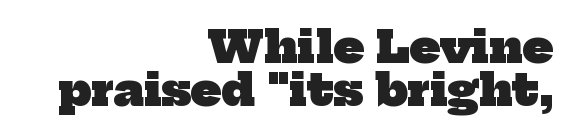
The image shows 44 px heavy serif type; set right-aligned, tight line spacing (0.97x), normal letter spacing, not underlined; low stroke contrast and a medium x-height.
